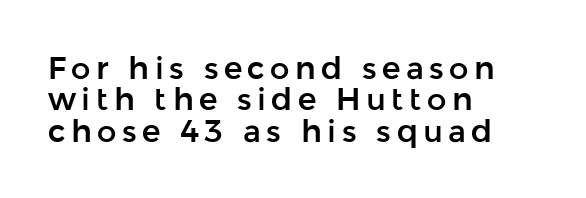
The image shows 31 px sans-serif type, upright; set left-aligned, tight line spacing (1.01x), not underlined; low stroke contrast and a medium x-height.
